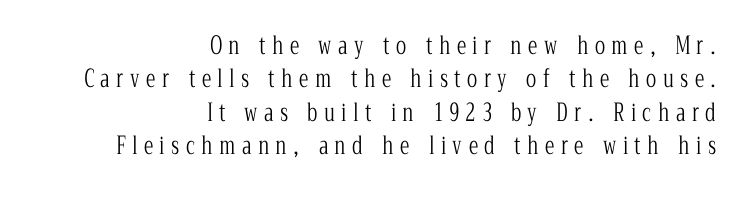
{"italic": "no", "bold": "no", "underline": "no", "align": "right", "line_spacing": "normal", "line_spacing_ratio": 1.39, "letter_spacing": "wide", "letter_spacing_em": 0.27, "glyph_px": 24}
